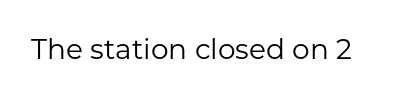
The image shows 28 px regular-weight sans-serif type, upright; set normal letter spacing, not underlined; low stroke contrast and a medium x-height.
